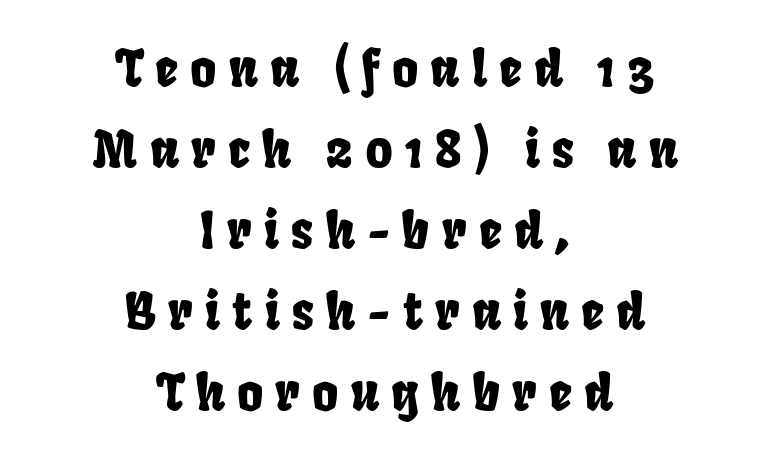
Q: Is the typeface a serif or a sans-serif typeface? A: Sans-serif.
Q: Is the text underlined? A: No.
Q: How is the paragraph aligned? A: Centered.
Q: Is the spacing between letters normal or unusually wide? A: Unusually wide.
Q: Is the spacing between lines tight, normal or loose? A: Normal.
Q: Width (condensed, normal, or wide)? A: Condensed.
Q: Stroke contrast? A: Low.
Q: x-height? A: Large.
Q: Monospaced? A: No.
